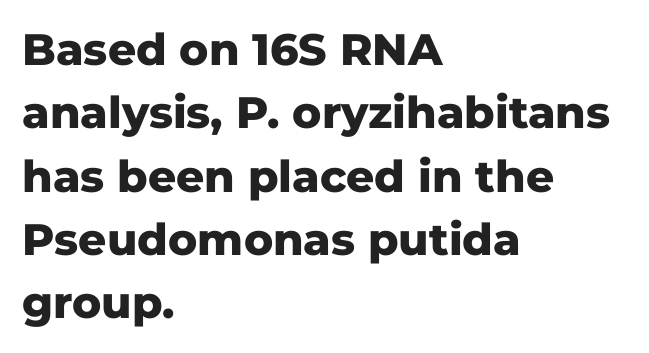
{"serif": "no", "italic": "no", "bold": "yes", "weight": "heavy", "width": "normal", "stroke_contrast": "low", "x_height": "medium", "monospaced": "no", "underline": "no", "align": "left", "line_spacing": "normal", "line_spacing_ratio": 1.44, "letter_spacing": "normal", "letter_spacing_em": 0.0, "glyph_px": 44}
